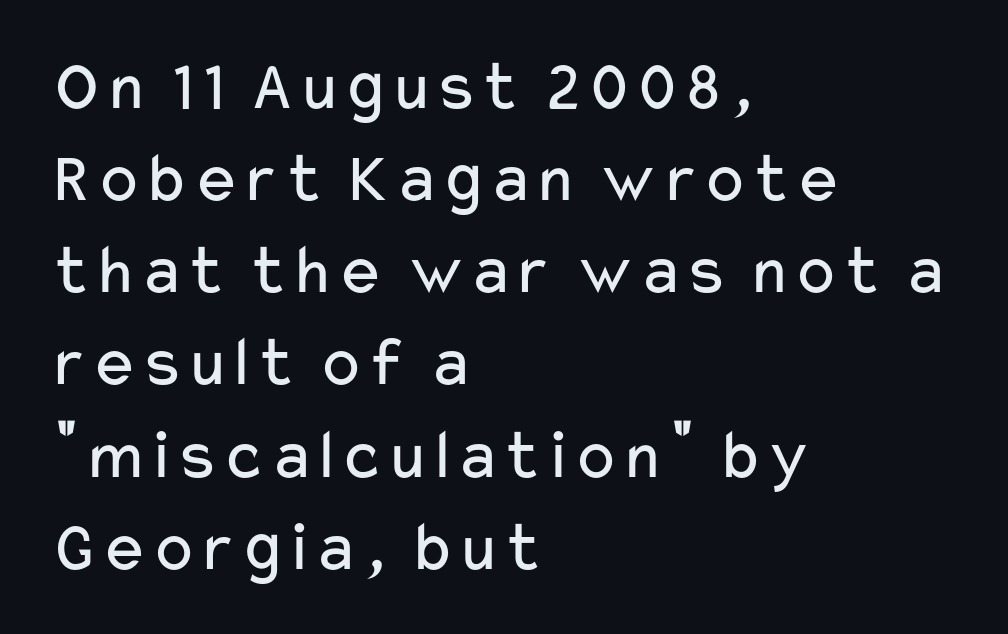
The image shows 72 px regular-weight, wide sans-serif type, upright; set left-aligned, normal line spacing (1.28x), normal letter spacing, not underlined; low stroke contrast and a medium x-height.
